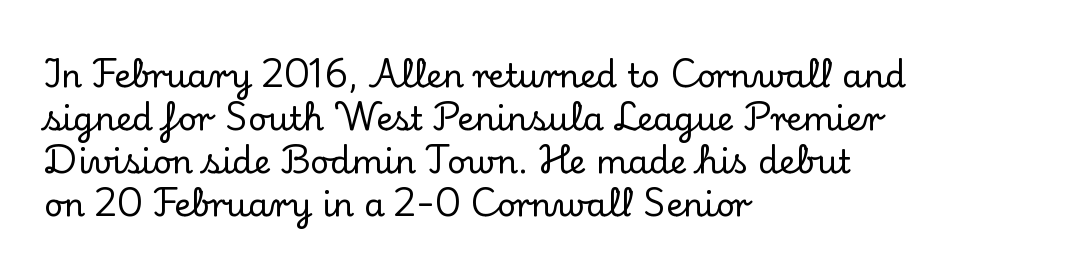
Q: Is the text italic (slanted)? A: No, it is upright.
Q: Is the typeface a serif or a sans-serif typeface? A: Serif.
Q: Is the text underlined? A: No.
Q: How is the paragraph aligned? A: Left-aligned.
Q: Is the spacing between letters normal or unusually wide? A: Normal.
Q: Is the spacing between lines tight, normal or loose? A: Normal.
Q: Width (condensed, normal, or wide)? A: Normal.
Q: Stroke contrast? A: Low.
Q: x-height? A: Small.
Q: Monospaced? A: No.
